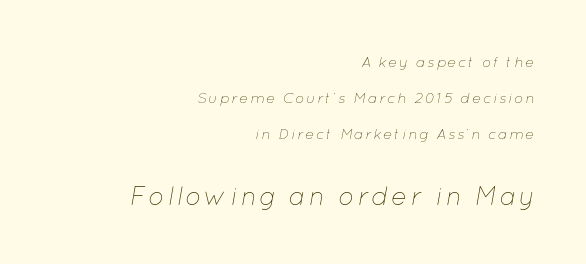
The image shows 26 px text type, italic (leaning right); set right-aligned, loose line spacing (2.39x), not underlined; the second (bottom) block is 1.73x larger.
